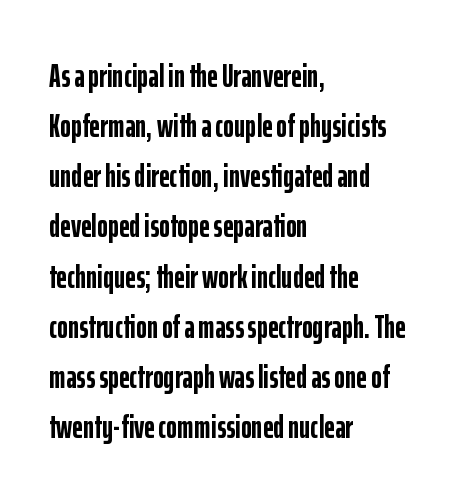
Stroke thickness is high; the sample reads as a true bold. Is the letter spacing exaggerated? No — it looks like the ordinary default. Here the designer chose a conventional face with non-uniform glyph widths. No italicization has been applied; the sample stays upright. Examine the stroke ends and you'll find no serifs.
